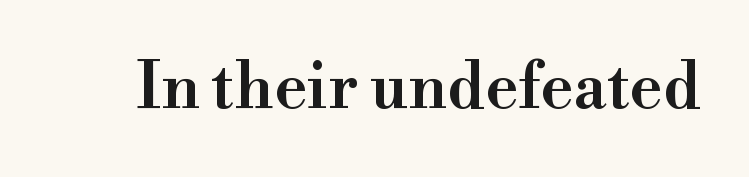
Q: Is the text bold? A: Semi-bold.
Q: Is the text italic (slanted)? A: No, it is upright.
Q: Is the typeface a serif or a sans-serif typeface? A: Serif.
Q: Is the text underlined? A: No.
Q: Is the spacing between letters normal or unusually wide? A: Normal.
Q: Width (condensed, normal, or wide)? A: Normal.
Q: Stroke contrast? A: High.
Q: x-height? A: Small.
Q: Monospaced? A: No.
